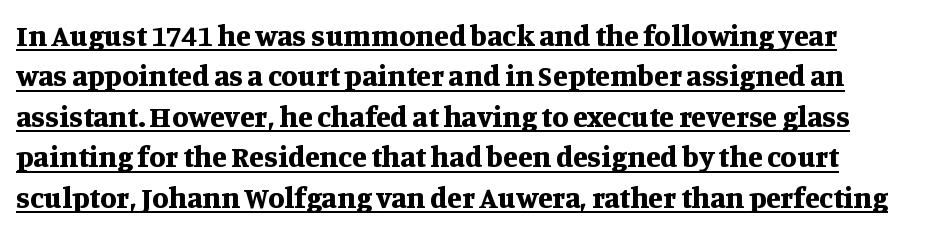
The image shows 30 px bold serif type, upright; set normal line spacing (1.35x), normal letter spacing, underlined; medium stroke contrast and a large x-height.
